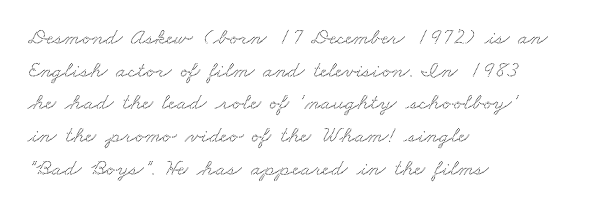
Is the block centered? No — it sits flush against the left margin. Check under the words: just untouched page. What's the leading like? Ordinary, nothing unusual. Inter-character spacing is left at the font's built-in metrics.
